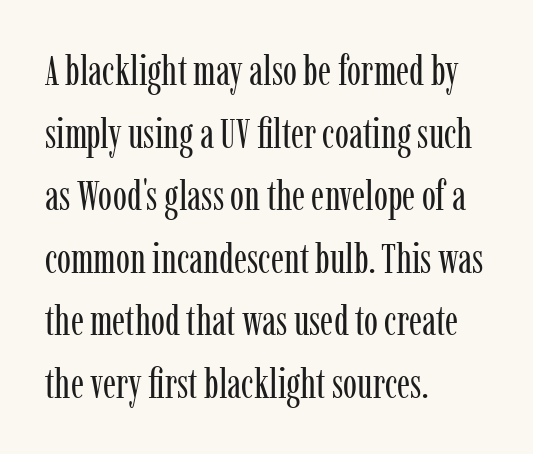
The image shows 42 px regular-weight, condensed serif type, upright; set left-aligned, normal line spacing (1.49x), normal letter spacing, not underlined; low stroke contrast and a medium x-height.
